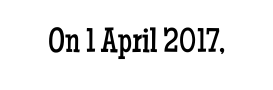
The typeface chosen for these lines features serifs. The type sits square on the baseline with zero lean. Type without underlining. Letter spacing: default.
